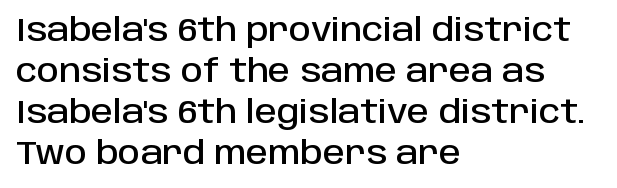
The image shows 31 px sans-serif type, upright; set left-aligned, normal line spacing (1.32x), normal letter spacing, not underlined; low stroke contrast and a large x-height.
